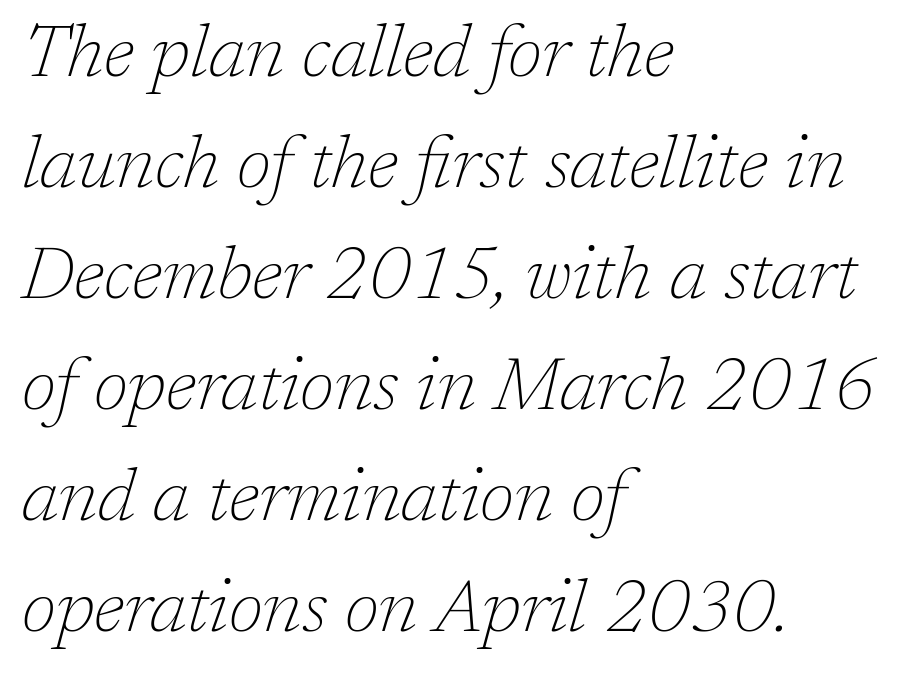
{"serif": "yes", "italic": "yes", "lean": "right", "slant_degrees": 17, "bold": "no", "weight": "thin", "width": "normal", "stroke_contrast": "low", "x_height": "medium", "monospaced": "no", "underline": "no", "align": "left", "line_spacing": "normal", "line_spacing_ratio": 1.52, "letter_spacing": "normal", "letter_spacing_em": 0.0, "glyph_px": 73}
